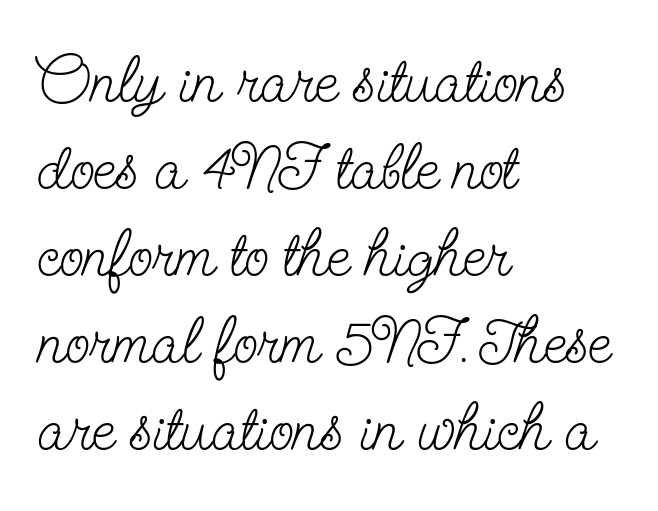
{"serif": "yes", "bold": "no", "weight": "light", "width": "condensed", "stroke_contrast": "low", "x_height": "small", "monospaced": "no", "underline": "no", "align": "left", "line_spacing": "normal", "line_spacing_ratio": 1.36, "letter_spacing": "normal", "letter_spacing_em": 0.0, "glyph_px": 64}
